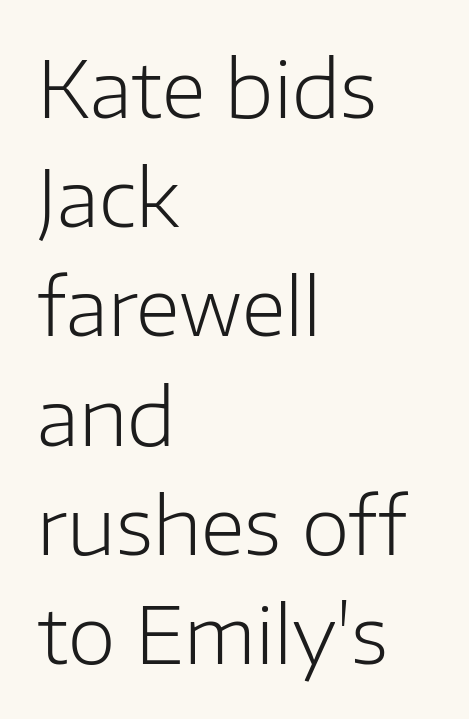
Q: Is the text bold? A: No.
Q: Is the text italic (slanted)? A: No, it is upright.
Q: Is the typeface a serif or a sans-serif typeface? A: Sans-serif.
Q: Is the text underlined? A: No.
Q: How is the paragraph aligned? A: Left-aligned.
Q: Is the spacing between letters normal or unusually wide? A: Normal.
Q: Is the spacing between lines tight, normal or loose? A: Normal.
Q: Width (condensed, normal, or wide)? A: Normal.
Q: Stroke contrast? A: Low.
Q: x-height? A: Medium.
Q: Monospaced? A: No.
